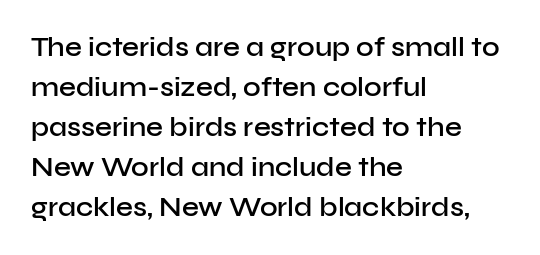
Type without underlining. The passage shown stacks its lines at a standard gap. This rendering uses left alignment, leaving the right contour irregular. Here the glyphs are tracked normally, forming tight word shapes.
